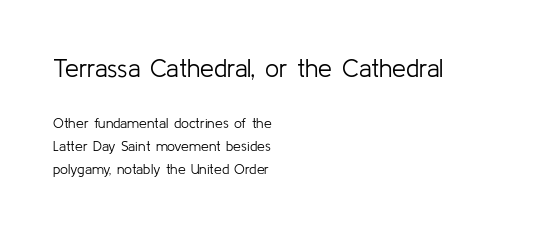
The gap between lines stays unmarked. Ink coverage per letter is moderate at most. The designer gave the opening block more size than the closing block. Letter spacing: default.
